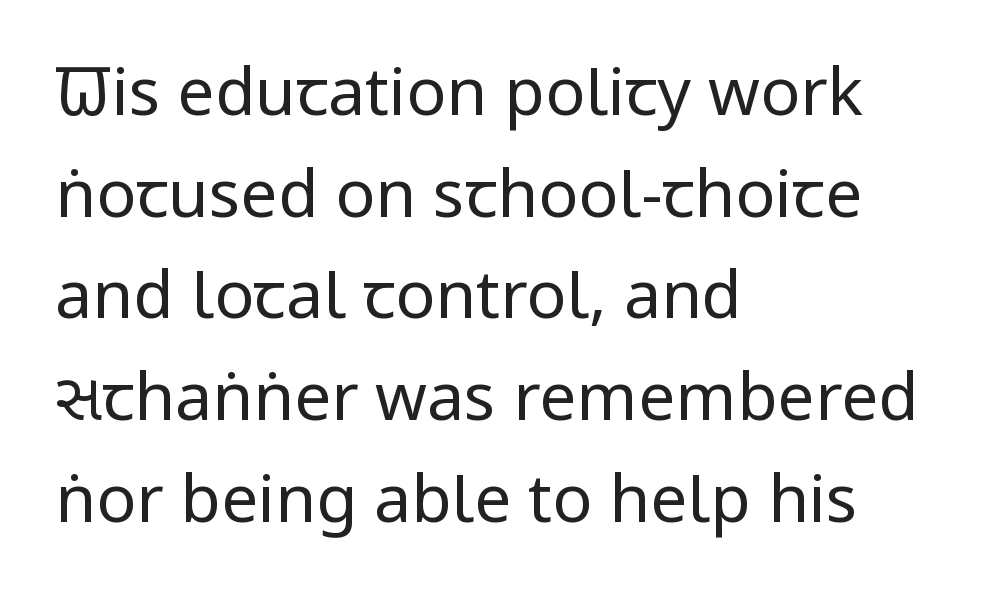
Q: Is the text bold? A: No.
Q: Is the text italic (slanted)? A: No, it is upright.
Q: Is the typeface a serif or a sans-serif typeface? A: Sans-serif.
Q: Is the text underlined? A: No.
Q: How is the paragraph aligned? A: Left-aligned.
Q: Is the spacing between letters normal or unusually wide? A: Normal.
Q: Is the spacing between lines tight, normal or loose? A: Normal.
Q: Width (condensed, normal, or wide)? A: Condensed.
Q: Stroke contrast? A: Low.
Q: x-height? A: Large.
Q: Monospaced? A: No.
